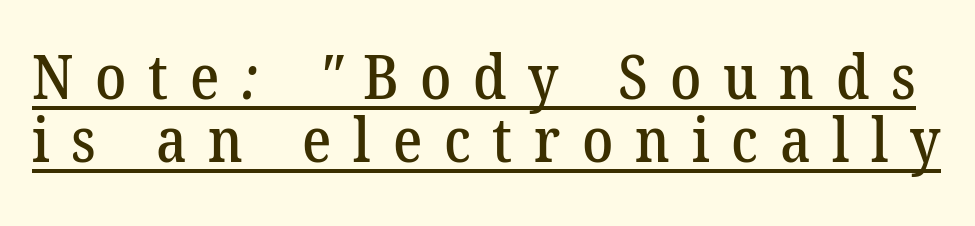
Little horizontal feet cap the strokes, marking this as serif type. In terms of leading, this rendering errs on the cramped side. Compared with undecorated copy, this sample adds a rule below the words. The rendering uses natural spacing where letterforms have individual widths.
